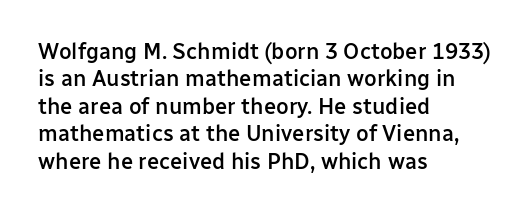
Q: Is the text bold? A: Semi-bold.
Q: Is the text italic (slanted)? A: No, it is upright.
Q: Is the text underlined? A: No.
Q: How is the paragraph aligned? A: Left-aligned.
Q: Is the spacing between letters normal or unusually wide? A: Normal.
Q: Is the spacing between lines tight, normal or loose? A: Normal.
